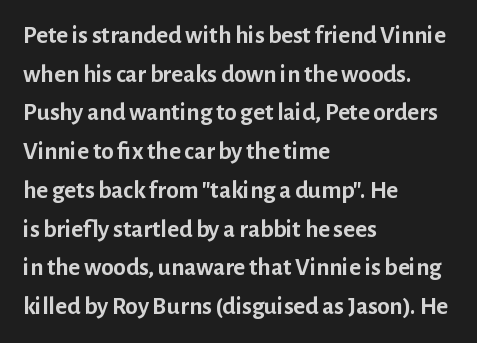
Lines of text with bare space underneath. Default kerning and tracking; the words read as compact shapes. Typeset ragged right — the left edge is the straight one. Regarding leading, the lines here are spaced in the standard way. Every stem runs plumb, perpendicular to the baseline.
